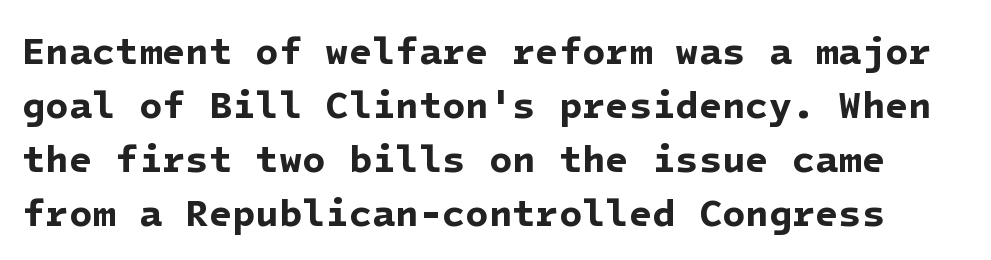
The glyphs have the mass of a bold cut. The rows are spaced the way most documents space them. Clear beneath every line of the passage. Short note: letters normally spaced.
